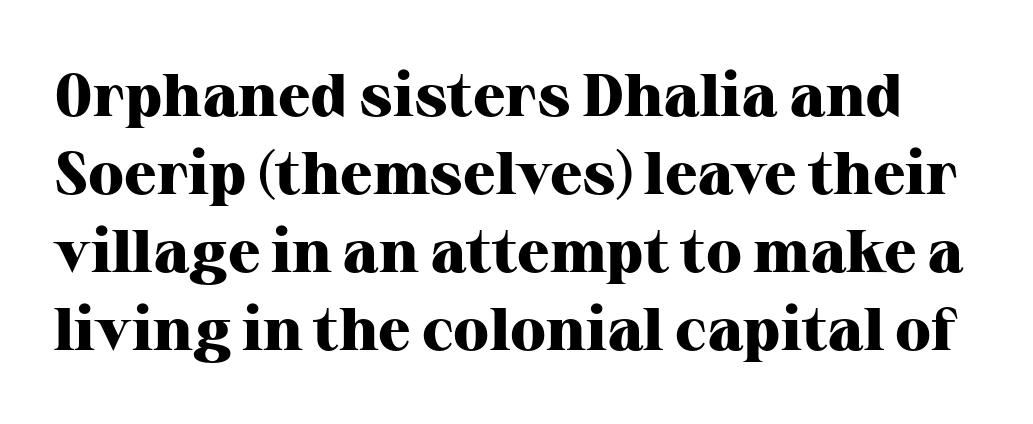
The image shows 60 px heavy serif type, upright; set normal line spacing (1.3x), normal letter spacing, not underlined; high stroke contrast and a medium x-height.
